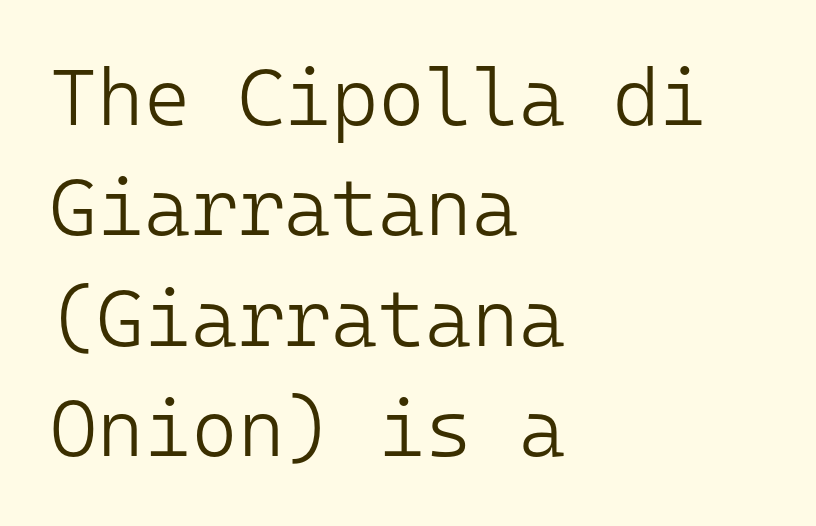
Q: Is the text bold? A: No.
Q: Is the text italic (slanted)? A: No, it is upright.
Q: Is the typeface a serif or a sans-serif typeface? A: Sans-serif.
Q: Is the text underlined? A: No.
Q: How is the paragraph aligned? A: Left-aligned.
Q: Is the spacing between letters normal or unusually wide? A: Normal.
Q: Is the spacing between lines tight, normal or loose? A: Normal.
Q: Width (condensed, normal, or wide)? A: Normal.
Q: Stroke contrast? A: Low.
Q: x-height? A: Medium.
Q: Monospaced? A: Yes.
